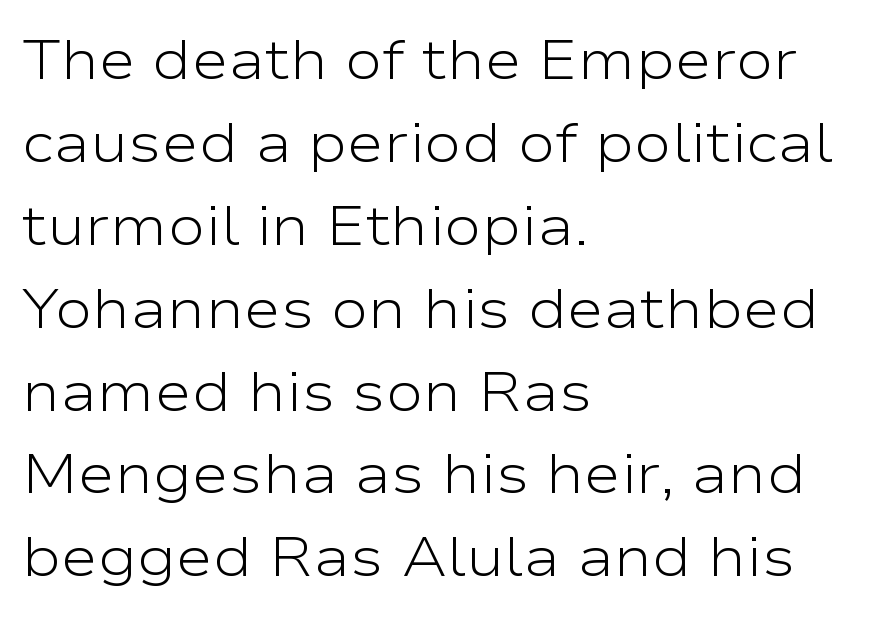
The image shows 56 px light, wide sans-serif type, upright; set left-aligned, normal line spacing (1.48x), normal letter spacing, not underlined; low stroke contrast and a medium x-height.
